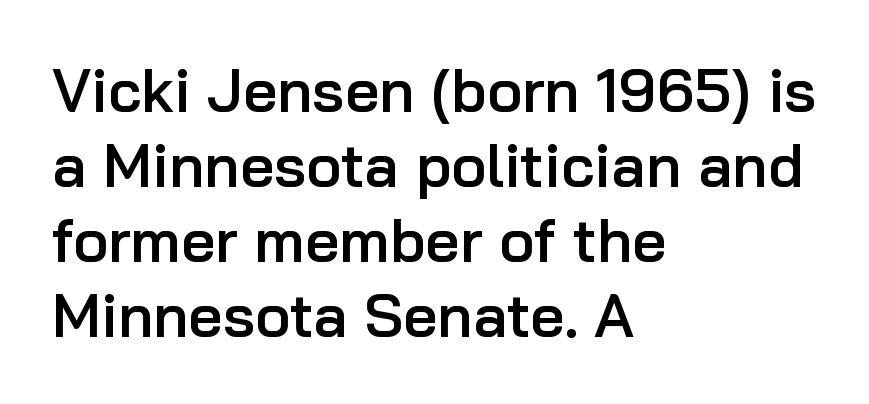
{"serif": "no", "italic": "no", "bold": "semi", "weight": "semibold", "width": "normal", "stroke_contrast": "low", "x_height": "medium", "monospaced": "no", "underline": "no", "align": "left", "line_spacing": "normal", "line_spacing_ratio": 1.25, "letter_spacing": "normal", "letter_spacing_em": 0.0, "glyph_px": 60}
